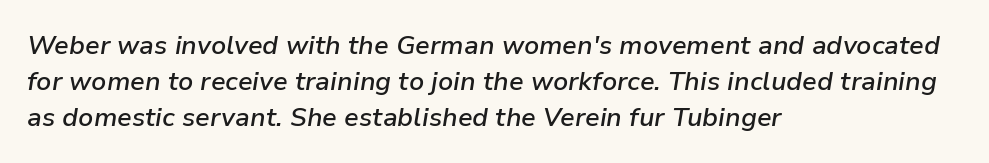
The image shows 26 px text type, italic (leaning right); set left-aligned, normal line spacing (1.38x), normal letter spacing, not underlined.
